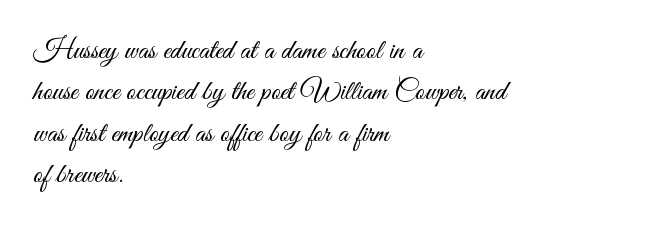
{"serif": "no", "bold": "no", "weight": "light", "width": "condensed", "stroke_contrast": "medium", "x_height": "small", "monospaced": "no", "underline": "no", "align": "left", "line_spacing": "normal", "line_spacing_ratio": 1.43, "letter_spacing": "normal", "letter_spacing_em": 0.0, "glyph_px": 29}
